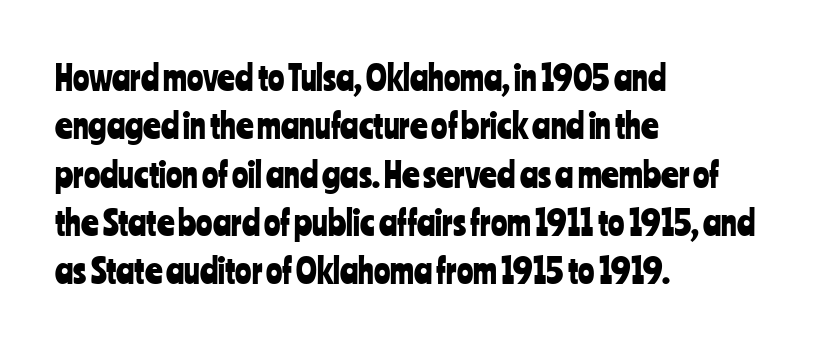
Teacher's note: observe the even left margin — that is flush-left alignment. This sample uses plain, unmodified letter spacing. Think of a printed novel: that variable character pitch is what you see here. Bare-footed words on every line. Grotesque or geometric, the face here clearly has no serifs.
